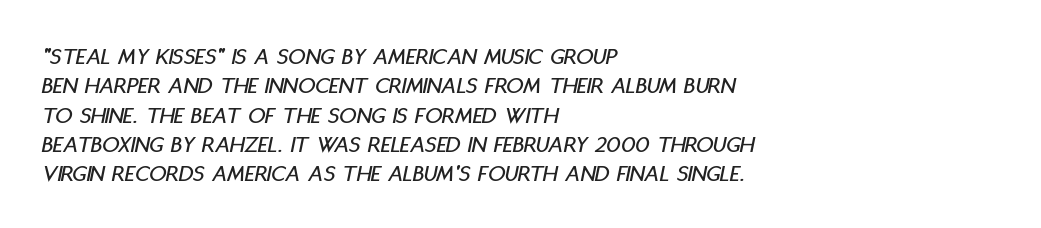
The image shows 24 px text type, italic (leaning right); set left-aligned, line spacing 1.22x, normal letter spacing, not underlined.
